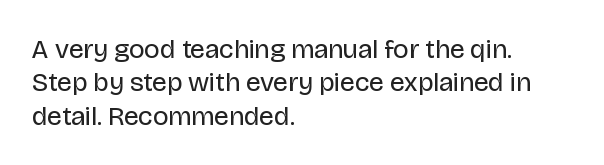
Q: Is the text bold? A: No.
Q: Is the text italic (slanted)? A: No, it is upright.
Q: Is the text underlined? A: No.
Q: How is the paragraph aligned? A: Left-aligned.
Q: Is the spacing between letters normal or unusually wide? A: Normal.
